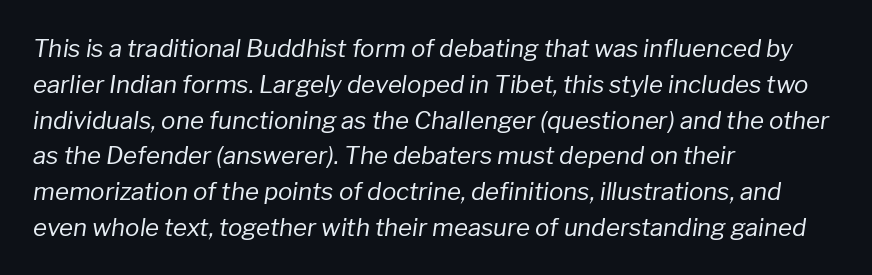
{"italic": "yes", "lean": "right", "slant_degrees": 8, "bold": "no", "underline": "no", "align": "left", "line_spacing": "normal", "line_spacing_ratio": 1.49, "letter_spacing": "normal", "letter_spacing_em": 0.0, "glyph_px": 24}
